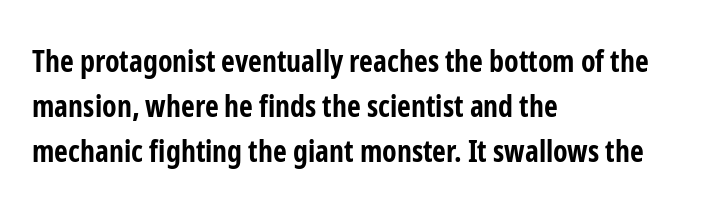
Spacing verdict: proportional, widths tailored to each character. Letters rest on an invisible, unmarked baseline. Nothing sits at the stroke ends, so this counts as sans-serif. Layout note: lines flush left. This rendering leaves character spacing at its baseline value. A dark, heavy texture on the line: the type is bold.
